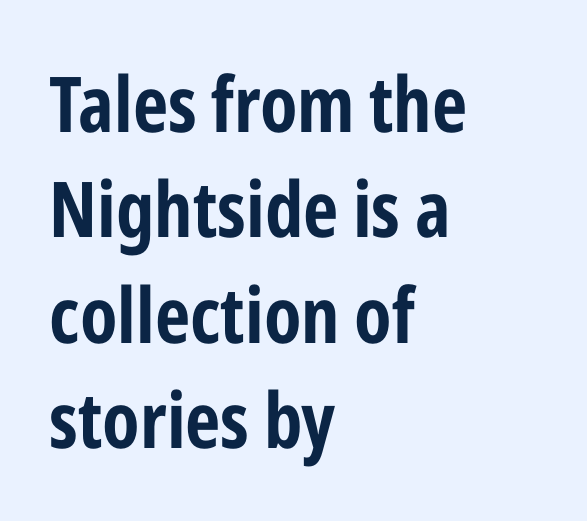
The image shows 77 px condensed sans-serif type, upright; set left-aligned, normal line spacing (1.37x), normal letter spacing, not underlined; low stroke contrast and a medium x-height.
